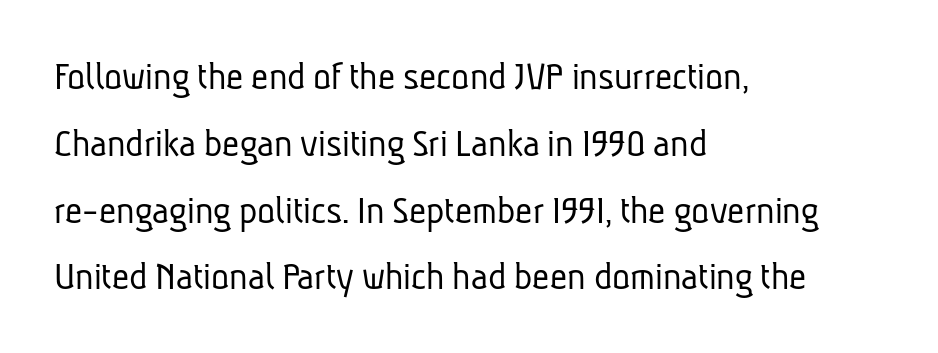
The image shows 42 px light, condensed sans-serif type; set left-aligned, normal line spacing (1.59x), normal letter spacing, not underlined; low stroke contrast and a medium x-height.
